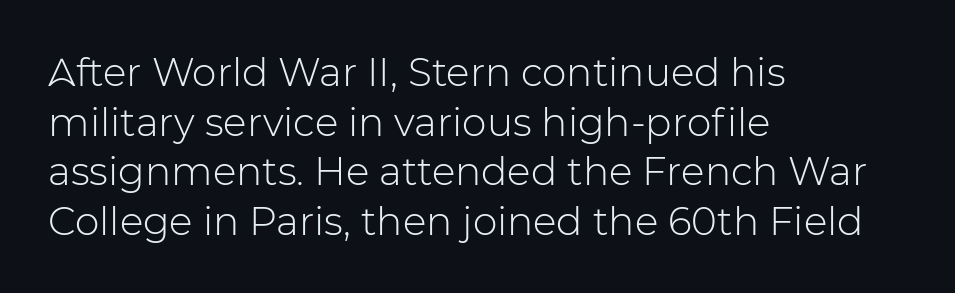
{"serif": "no", "italic": "no", "bold": "no", "weight": "light", "width": "normal", "stroke_contrast": "low", "x_height": "medium", "monospaced": "no", "underline": "no", "align": "left", "line_spacing": "normal", "line_spacing_ratio": 1.27, "letter_spacing": "normal", "letter_spacing_em": 0.0, "glyph_px": 39}
